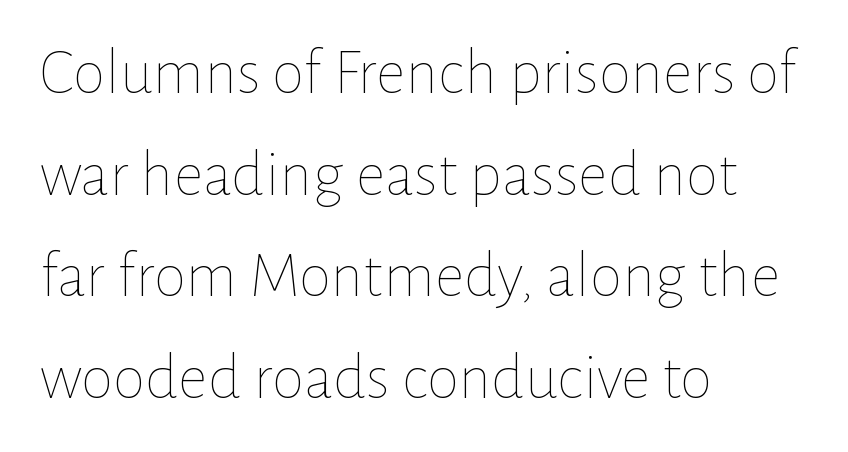
Rule under the text: the space is simply empty. Standard letterfit; no display-style spreading of the glyphs. Notice how the stems are strictly vertical — no italics here. The setting favours the left margin, as ordinary paragraphs usually do. The typesetting does not lean heavy: it is not bold. Proportional: the letters do not fall into vertical columns.
